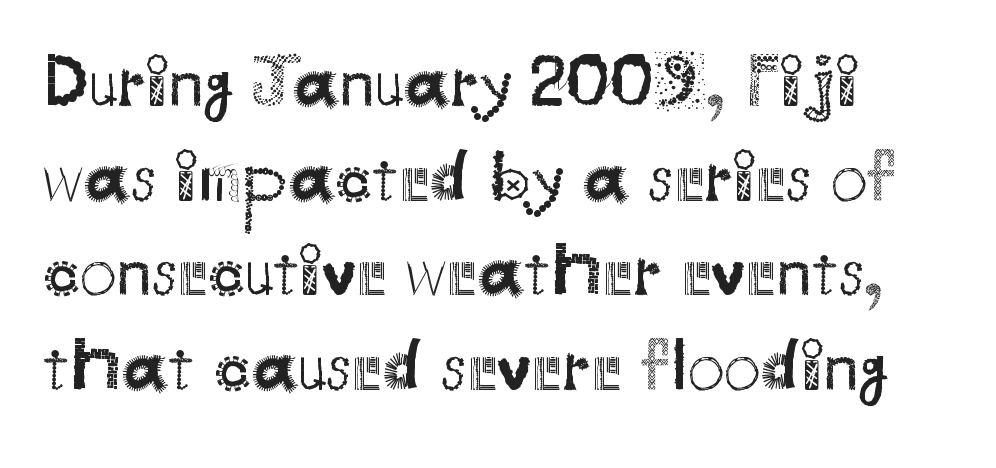
This sample uses a sans-serif face. Do the letters lean? They stand straight. No extra ink here — the face is not bold. A typesetter would call this proportional, since set widths differ per character. In CSS terms this would be text-align: left. What stands out about the letter spacing? Nothing — it is the standard amount.
